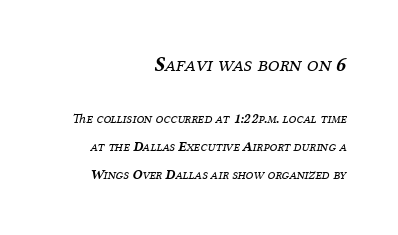
The image shows 21 px text type, italic (leaning right); set right-aligned, loose line spacing (1.98x), normal letter spacing, not underlined; the first (top) block is 1.5x larger.
